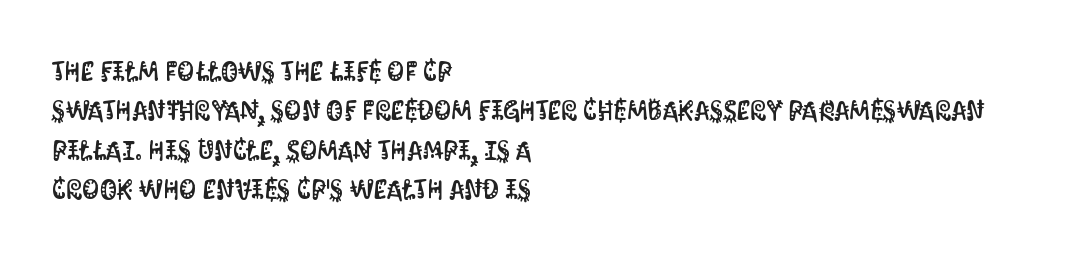
Q: Is the text italic (slanted)? A: No, it is upright.
Q: Is the text underlined? A: No.
Q: How is the paragraph aligned? A: Left-aligned.
Q: Is the spacing between letters normal or unusually wide? A: Normal.
Q: Is the spacing between lines tight, normal or loose? A: Normal.
